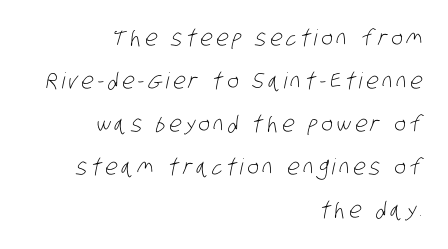
{"bold": "no", "underline": "no", "align": "right", "line_spacing": "loose", "line_spacing_ratio": 1.95, "glyph_px": 22}
